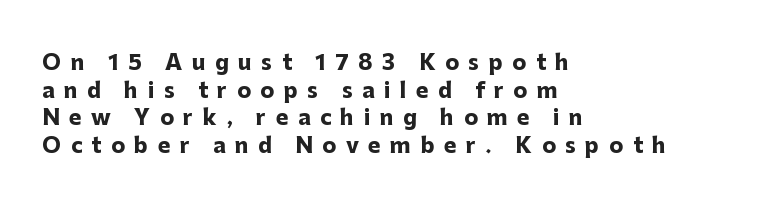
The image shows 21 px bold type, upright; set left-aligned, normal line spacing (1.32x), unusually wide letter spacing (+0.45 em), not underlined.
